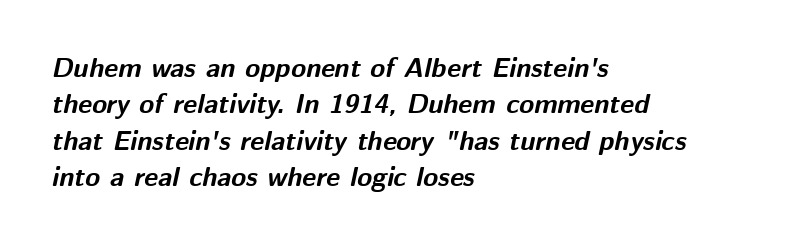
The paragraph shown leans on its left margin. The letterforms sit shoulder to shoulder at normal distance. Is the type slanted? Yes — the strokes lean at a clear angle. Heavy, bold letterforms.
